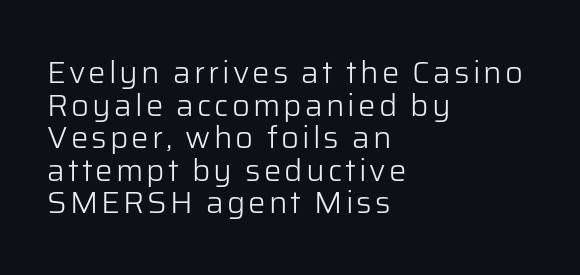
Q: Is the text bold? A: No.
Q: Is the text italic (slanted)? A: No, it is upright.
Q: Is the typeface a serif or a sans-serif typeface? A: Sans-serif.
Q: Is the text underlined? A: No.
Q: How is the paragraph aligned? A: Left-aligned.
Q: Is the spacing between lines tight, normal or loose? A: Tight.
Q: Width (condensed, normal, or wide)? A: Normal.
Q: Stroke contrast? A: Low.
Q: x-height? A: Medium.
Q: Monospaced? A: No.
